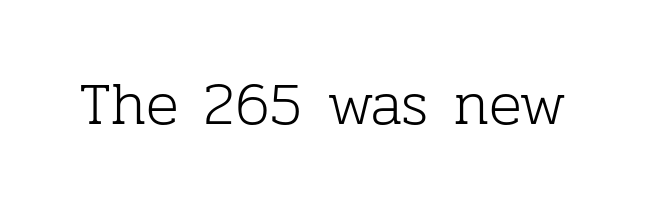
The words here are not underlined. Bold? No — there's no thickening of the strokes. Letter spacing: default. Observe the serifs anchoring each vertical stroke in this sample.
